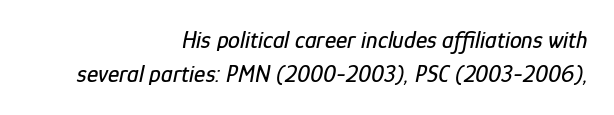
{"italic": "yes", "lean": "right", "slant_degrees": 12, "underline": "no", "align": "right", "line_spacing": "normal", "line_spacing_ratio": 1.42, "letter_spacing": "normal", "letter_spacing_em": 0.0, "glyph_px": 24}
